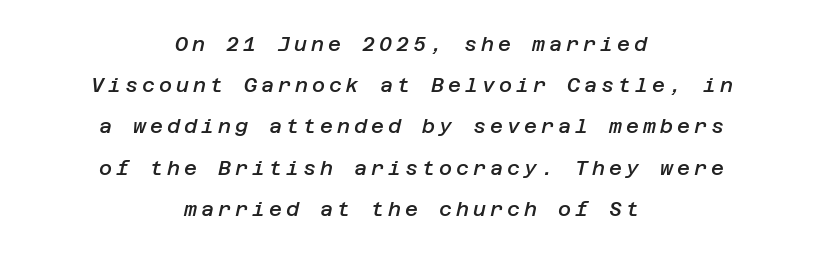
Q: Is the text bold? A: Semi-bold.
Q: Is the text italic (slanted)? A: Yes, it leans right by about 12 degrees.
Q: Is the text underlined? A: No.
Q: How is the paragraph aligned? A: Centered.
Q: Is the spacing between letters normal or unusually wide? A: Unusually wide.
Q: Is the spacing between lines tight, normal or loose? A: Loose.
